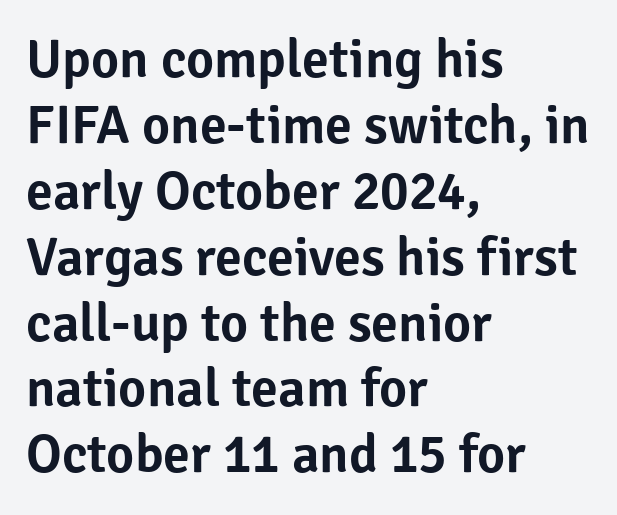
The image shows 54 px sans-serif type, upright; set left-aligned, line spacing 1.22x, normal letter spacing, not underlined; low stroke contrast and a medium x-height.
